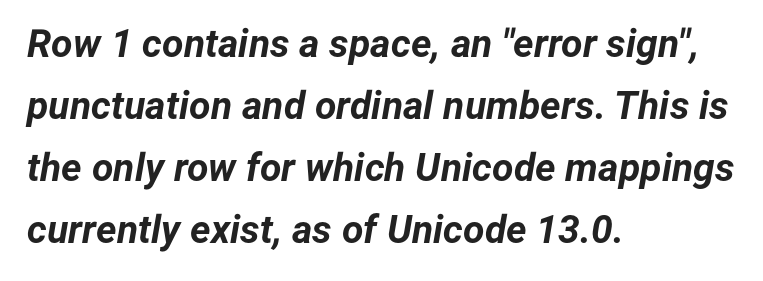
{"italic": "yes", "lean": "right", "slant_degrees": 12, "bold": "yes", "weight": "bold", "width": "normal", "stroke_contrast": "low", "x_height": "medium", "monospaced": "no", "underline": "no", "align": "left", "line_spacing": "normal", "line_spacing_ratio": 1.59, "letter_spacing": "normal", "letter_spacing_em": 0.0, "glyph_px": 39}
